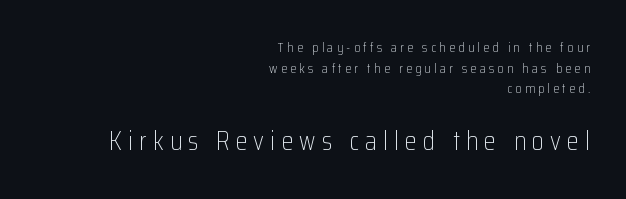
The image shows 27 px text type, upright; set right-aligned, normal line spacing (1.47x), unusually wide letter spacing (+0.23 em), not underlined; the second (bottom) block is 1.93x larger.
